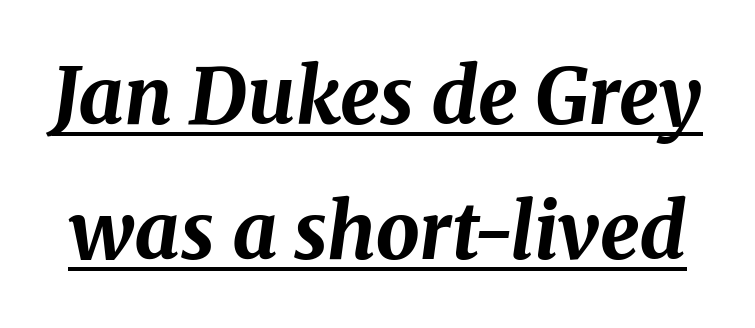
The text carries the slant typical of an italic or oblique font. The type is set solid horizontally, with unmodified tracking. Spacing verdict: proportional, widths tailored to each character. A baseline rule has been typeset under these characters. Compared with an ordinary text face, these strokes are far heavier — a full bold.
